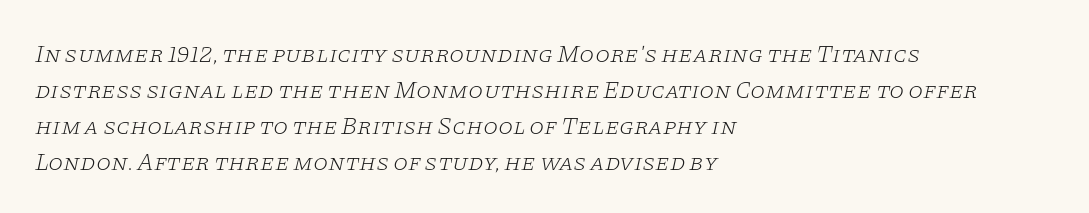
The image shows 24 px text type, italic (leaning right); set left-aligned, normal line spacing (1.5x), normal letter spacing, not underlined.
